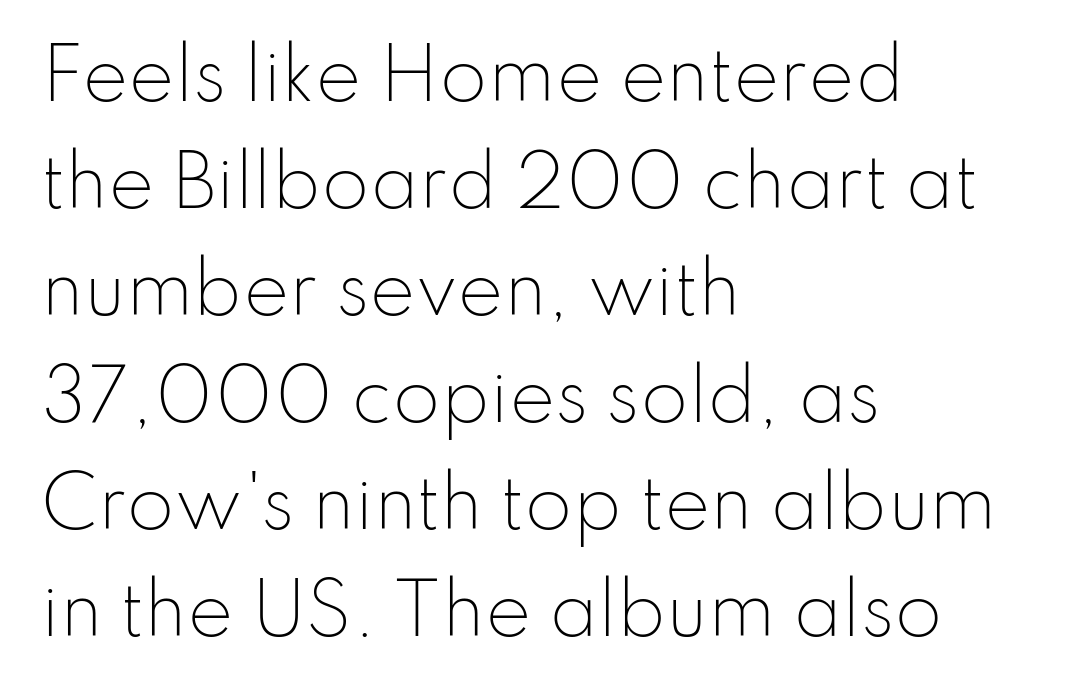
Q: Is the text bold? A: No.
Q: Is the text italic (slanted)? A: No, it is upright.
Q: Is the typeface a serif or a sans-serif typeface? A: Sans-serif.
Q: Is the text underlined? A: No.
Q: How is the paragraph aligned? A: Left-aligned.
Q: Is the spacing between letters normal or unusually wide? A: Normal.
Q: Is the spacing between lines tight, normal or loose? A: Normal.
Q: Width (condensed, normal, or wide)? A: Normal.
Q: Stroke contrast? A: Low.
Q: x-height? A: Small.
Q: Monospaced? A: No.
